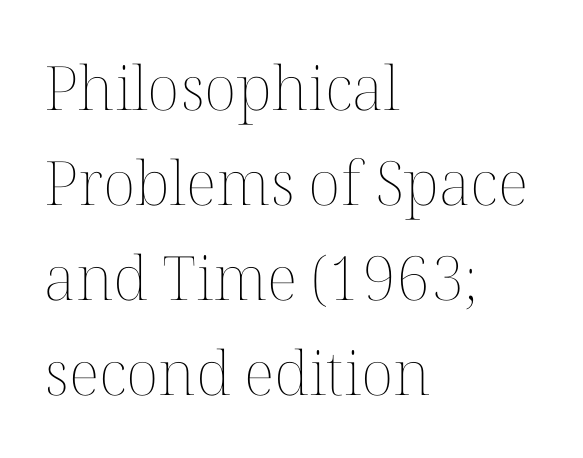
{"italic": "no", "bold": "no", "weight": "thin", "width": "normal", "stroke_contrast": "medium", "x_height": "medium", "monospaced": "no", "underline": "no", "align": "left", "line_spacing": "normal", "line_spacing_ratio": 1.56, "letter_spacing": "normal", "letter_spacing_em": 0.0, "glyph_px": 61}
